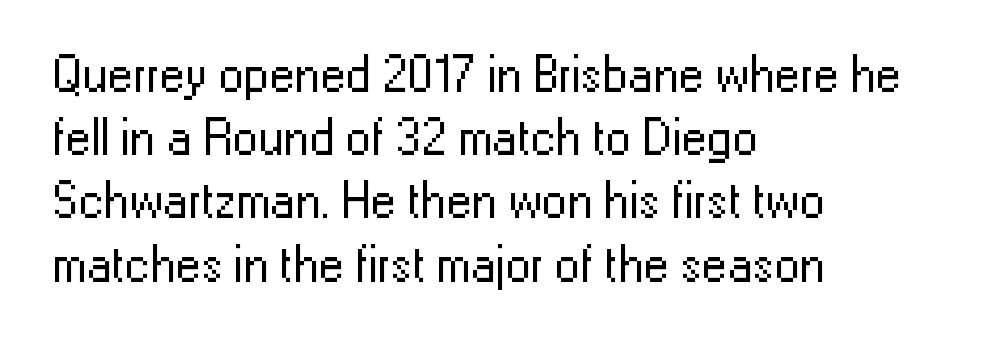
The rendering uses natural spacing where letterforms have individual widths. The face used here is rendered with its standard letterfit. Stems here are at most as thick as an everyday book face. Where is the straight margin? On the left. Typographically, this falls in the sans-serif category. This is roman type, the default non-slanted kind.
